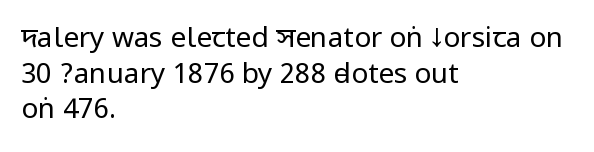
The letters look calm and open, with moderate or lighter stems. Standard letterfit; no display-style spreading of the glyphs. Alignment: flush left. Unlike a traditional serif, this face leaves its strokes unadorned. Unmarked baselines from the first word to the last.
